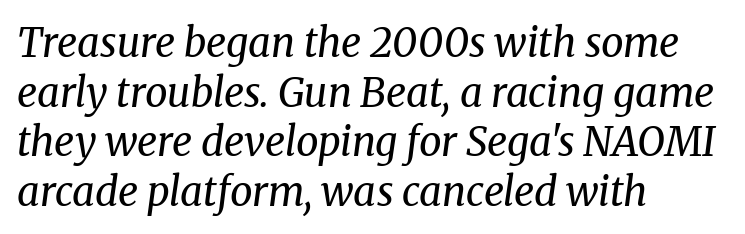
Q: Is the text bold? A: No.
Q: Is the text italic (slanted)? A: Yes, it leans right by about 8 degrees.
Q: Is the typeface a serif or a sans-serif typeface? A: Serif.
Q: Is the text underlined? A: No.
Q: How is the paragraph aligned? A: Left-aligned.
Q: Is the spacing between letters normal or unusually wide? A: Normal.
Q: Width (condensed, normal, or wide)? A: Normal.
Q: Stroke contrast? A: Medium.
Q: x-height? A: Medium.
Q: Monospaced? A: No.
